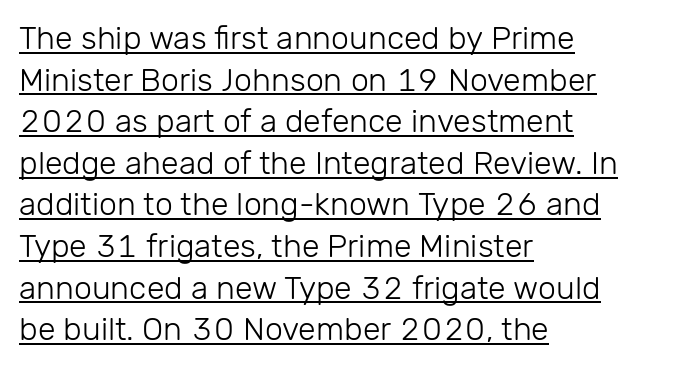
{"serif": "no", "italic": "no", "bold": "no", "weight": "light", "width": "normal", "stroke_contrast": "low", "x_height": "medium", "monospaced": "no", "underline": "yes", "align": "left", "line_spacing": "normal", "line_spacing_ratio": 1.3, "letter_spacing": "normal", "letter_spacing_em": 0.0, "glyph_px": 32}
